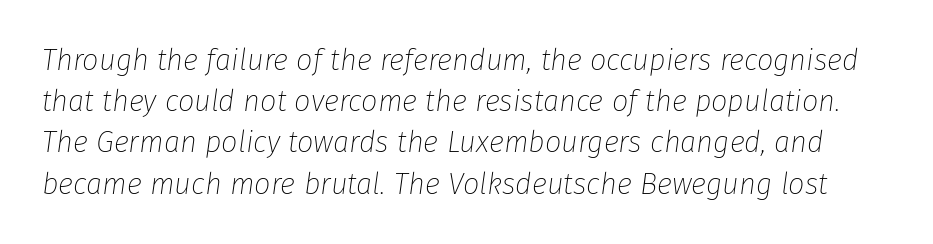
{"italic": "yes", "lean": "right", "slant_degrees": 8, "bold": "no", "weight": "thin", "width": "normal", "stroke_contrast": "low", "x_height": "medium", "monospaced": "no", "underline": "no", "line_spacing": "normal", "line_spacing_ratio": 1.42, "letter_spacing": "normal", "letter_spacing_em": 0.0, "glyph_px": 29}
